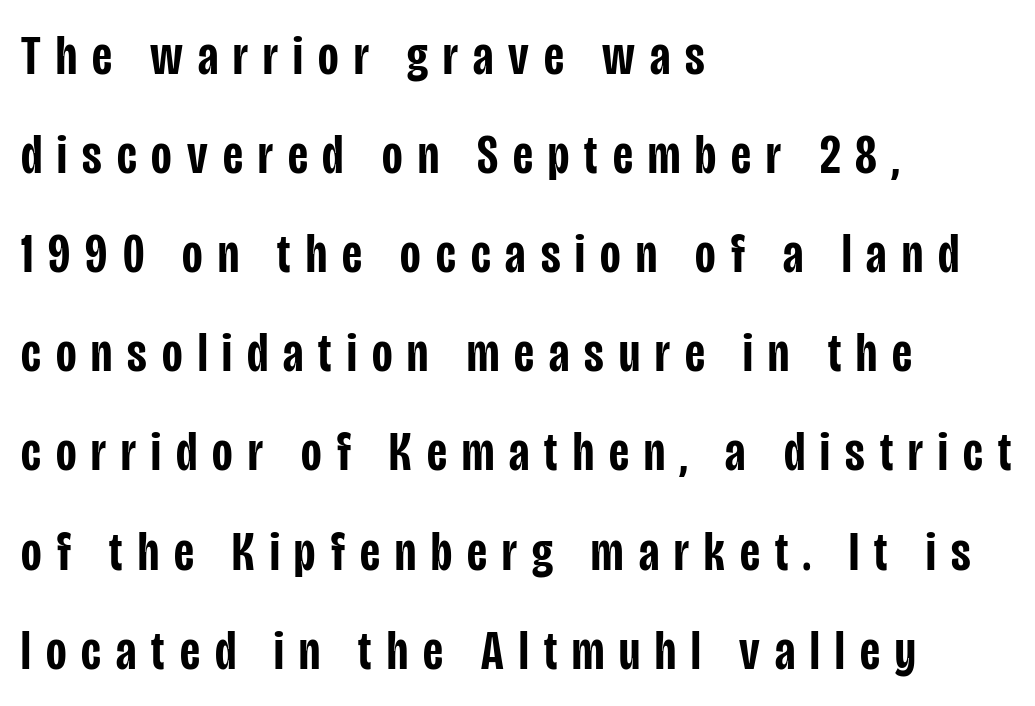
The axis of the letterforms is exactly vertical. These lines are set flush left with a ragged right edge. The passage shown is semibold, sitting just below true bold. Do the characters align in a grid? No, the font is proportional. The face used here is rendered with a markedly widened letterfit.
